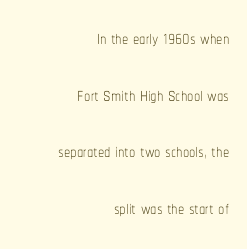
Q: Is the text bold? A: No.
Q: Is the text italic (slanted)? A: No, it is upright.
Q: Is the text underlined? A: No.
Q: How is the paragraph aligned? A: Right-aligned.
Q: Is the spacing between letters normal or unusually wide? A: Normal.
Q: Is the spacing between lines tight, normal or loose? A: Loose.
